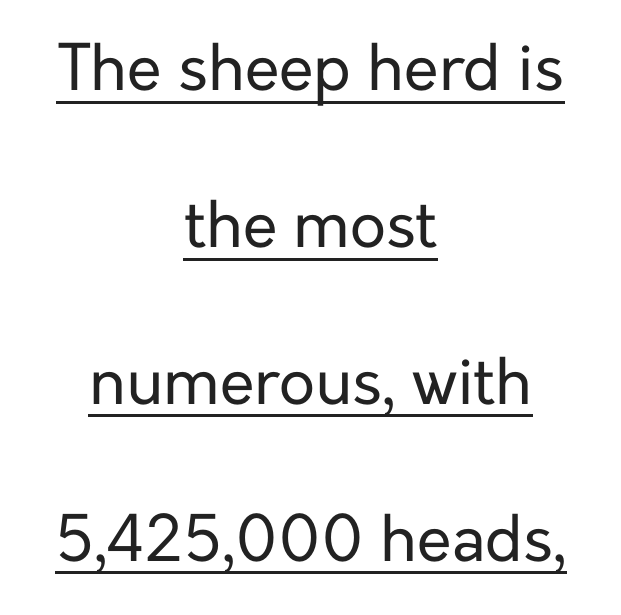
No extra ink here — the face is not bold. This sample is center-justified, so both line endings float freely. Characters remain perfectly vertical along every line. A typesetter would call this zero additional tracking. These lines are rendered in a variable-pitch font.
